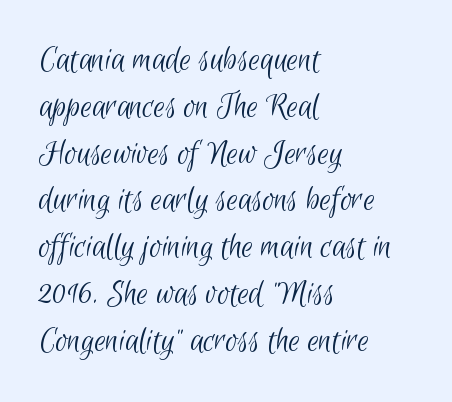
{"serif": "no", "bold": "no", "weight": "light", "width": "condensed", "stroke_contrast": "low", "x_height": "small", "monospaced": "no", "underline": "no", "align": "left", "line_spacing": "normal", "line_spacing_ratio": 1.3, "letter_spacing": "normal", "letter_spacing_em": 0.0, "glyph_px": 36}
